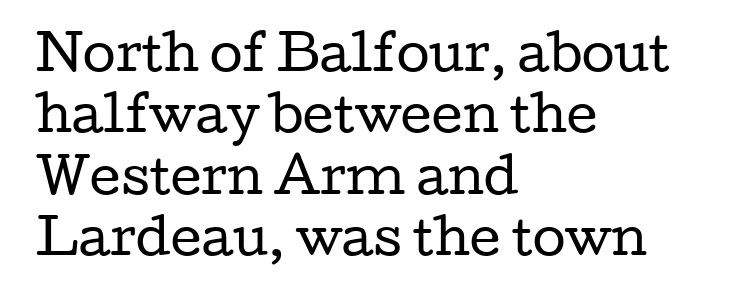
The image shows 48 px regular-weight, wide serif type, upright; set left-aligned, normal line spacing (1.28x), normal letter spacing, not underlined; low stroke contrast and a medium x-height.
